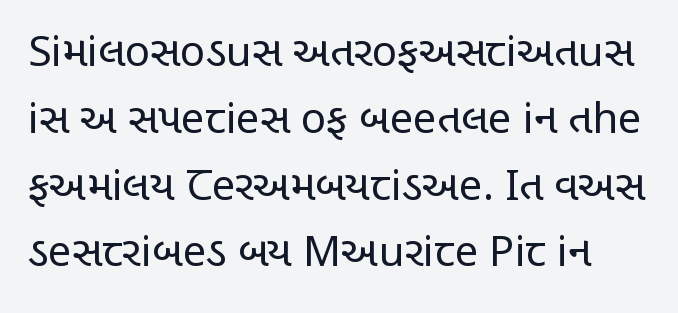
Q: Is the text bold? A: No.
Q: Is the text italic (slanted)? A: No, it is upright.
Q: Is the typeface a serif or a sans-serif typeface? A: Sans-serif.
Q: Is the text underlined? A: No.
Q: Is the spacing between letters normal or unusually wide? A: Normal.
Q: Is the spacing between lines tight, normal or loose? A: Normal.
Q: Width (condensed, normal, or wide)? A: Condensed.
Q: Stroke contrast? A: Low.
Q: x-height? A: Large.
Q: Monospaced? A: No.
